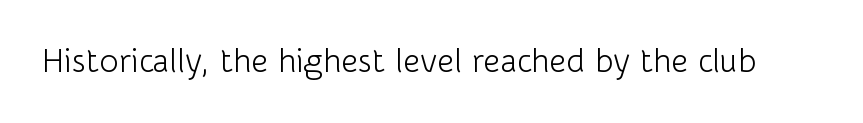
{"serif": "no", "italic": "no", "bold": "no", "weight": "light", "width": "normal", "stroke_contrast": "low", "x_height": "medium", "monospaced": "no", "underline": "no", "letter_spacing": "normal", "letter_spacing_em": 0.0, "glyph_px": 33}
